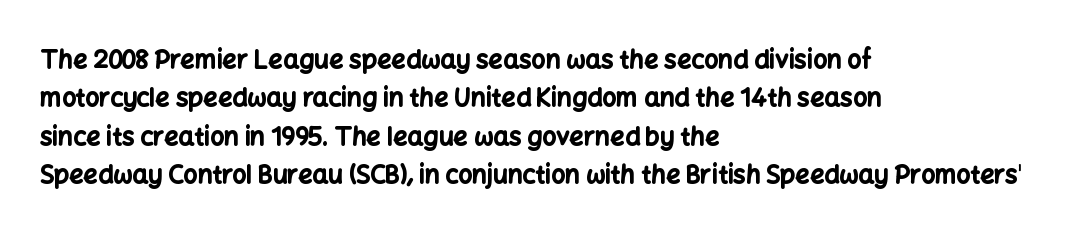
{"italic": "no", "bold": "yes", "underline": "no", "align": "left", "line_spacing": "normal", "line_spacing_ratio": 1.54, "letter_spacing": "normal", "letter_spacing_em": 0.0, "glyph_px": 25}
